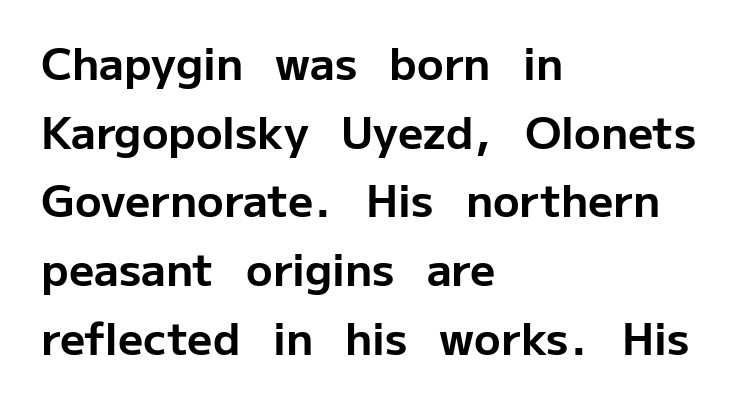
Observe the ordinary spacing: letters are neighbours, not strangers. The rendering uses natural spacing where letterforms have individual widths. Leading matches the norm, producing a regular column. You can tell it's not italic because the verticals are truly vertical. Compared with a centered layout, this one pins lines to the left instead.
